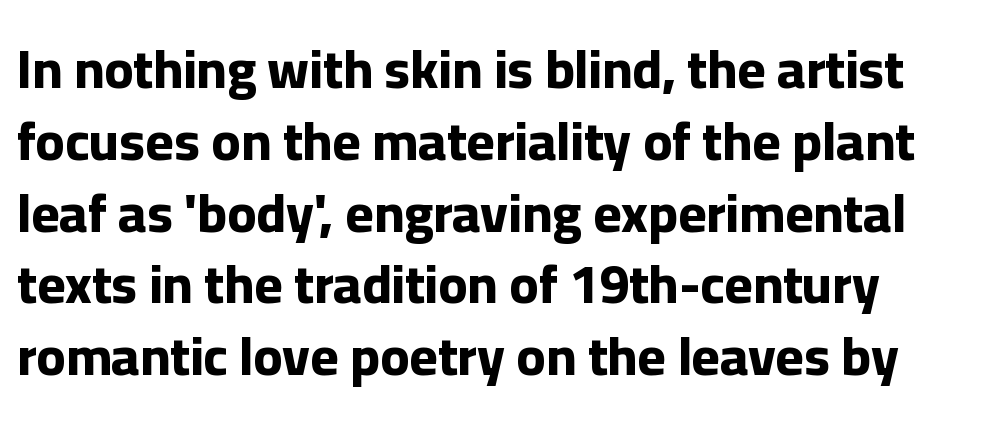
The image shows 54 px bold sans-serif type, upright; set left-aligned, normal line spacing (1.33x), normal letter spacing, not underlined; low stroke contrast and a medium x-height.
